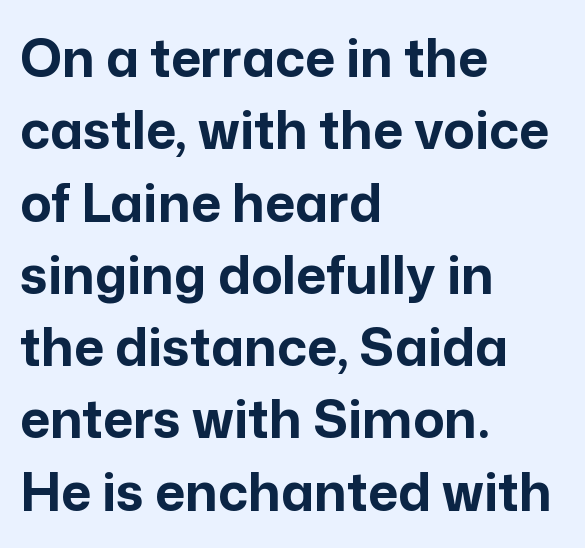
Q: Is the text bold? A: Yes.
Q: Is the text italic (slanted)? A: No, it is upright.
Q: Is the typeface a serif or a sans-serif typeface? A: Sans-serif.
Q: Is the text underlined? A: No.
Q: How is the paragraph aligned? A: Left-aligned.
Q: Is the spacing between letters normal or unusually wide? A: Normal.
Q: Is the spacing between lines tight, normal or loose? A: Normal.
Q: Width (condensed, normal, or wide)? A: Normal.
Q: Stroke contrast? A: Low.
Q: x-height? A: Medium.
Q: Monospaced? A: No.
